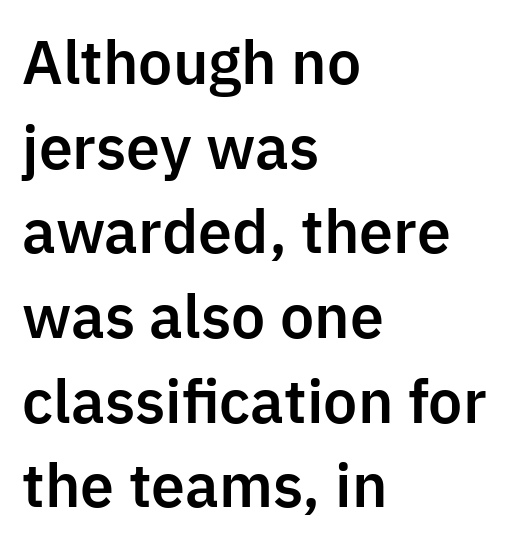
Q: Is the text italic (slanted)? A: No, it is upright.
Q: Is the typeface a serif or a sans-serif typeface? A: Sans-serif.
Q: Is the text underlined? A: No.
Q: How is the paragraph aligned? A: Left-aligned.
Q: Is the spacing between letters normal or unusually wide? A: Normal.
Q: Is the spacing between lines tight, normal or loose? A: Normal.
Q: Width (condensed, normal, or wide)? A: Normal.
Q: Stroke contrast? A: Low.
Q: x-height? A: Medium.
Q: Monospaced? A: No.
